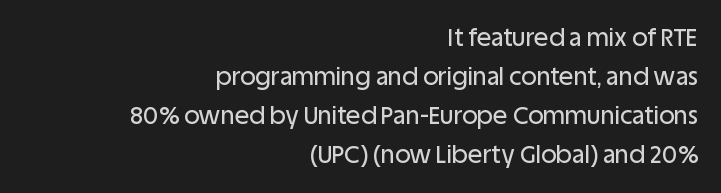
{"italic": "no", "underline": "no", "align": "right", "line_spacing": "normal", "line_spacing_ratio": 1.63, "letter_spacing": "normal", "letter_spacing_em": 0.0, "glyph_px": 24}
